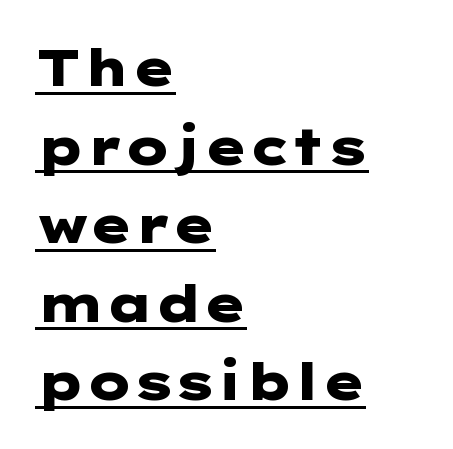
{"serif": "no", "italic": "no", "bold": "yes", "weight": "heavy", "width": "wide", "stroke_contrast": "low", "x_height": "medium", "underline": "yes", "align": "left", "line_spacing": "normal", "line_spacing_ratio": 1.54, "letter_spacing": "normal", "letter_spacing_em": 0.0, "glyph_px": 51}
